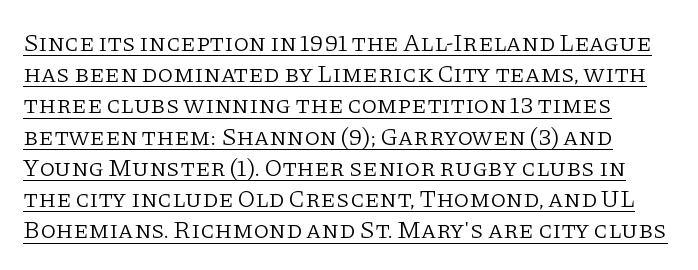
{"italic": "no", "bold": "no", "underline": "yes", "line_spacing": "normal", "line_spacing_ratio": 1.25, "letter_spacing": "normal", "letter_spacing_em": 0.0, "glyph_px": 25}
